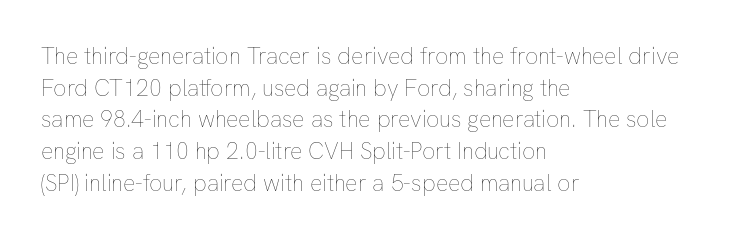
{"italic": "no", "bold": "no", "underline": "no", "align": "left", "line_spacing": "normal", "line_spacing_ratio": 1.38, "letter_spacing": "normal", "letter_spacing_em": 0.0, "glyph_px": 23}
